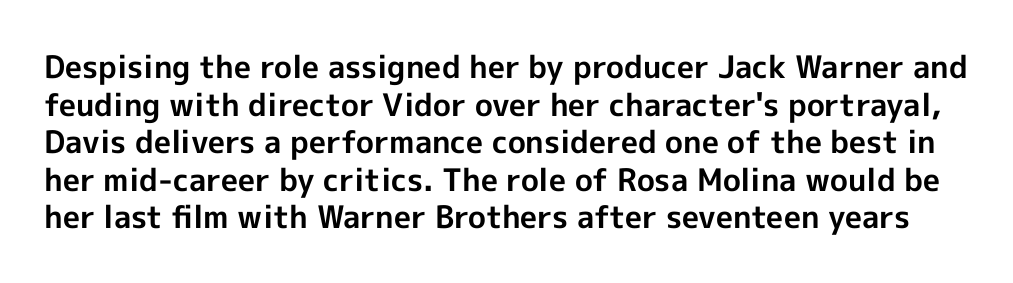
{"serif": "no", "italic": "no", "bold": "yes", "weight": "bold", "width": "normal", "x_height": "medium", "monospaced": "no", "underline": "no", "line_spacing_ratio": 1.21, "letter_spacing": "normal", "letter_spacing_em": 0.0, "glyph_px": 31}
